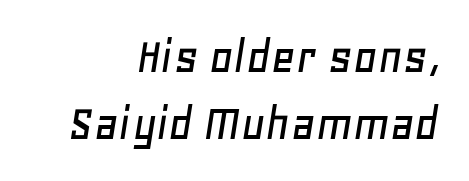
Horizontally, the lines are justified to the trailing edge only. Spacing verdict: proportional, widths tailored to each character. A bare baseline throughout the passage. How would I describe the line gaps? Plain and ordinary. These lines were composed using italics.
